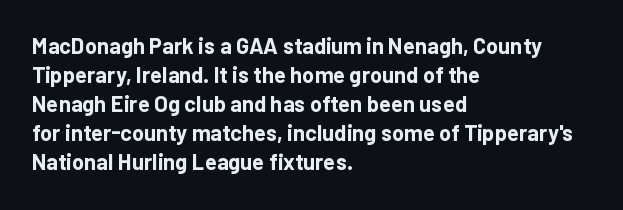
Q: Is the text bold? A: Yes.
Q: Is the text italic (slanted)? A: No, it is upright.
Q: Is the text underlined? A: No.
Q: How is the paragraph aligned? A: Left-aligned.
Q: Is the spacing between letters normal or unusually wide? A: Normal.
Q: Is the spacing between lines tight, normal or loose? A: Normal.
